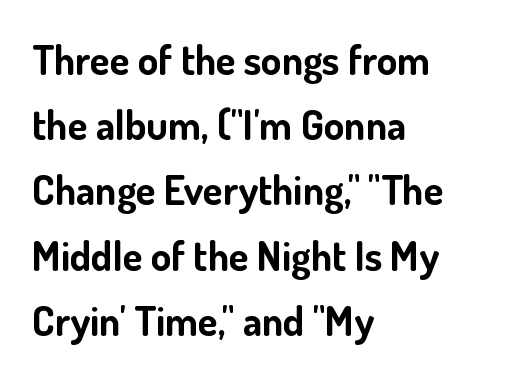
Does the type have serifs? No, each stem ends abruptly. Italic? Not at all — the glyphs are vertical. No extra tracking has been applied to these lines. This rendering features lettering with no underline. The paragraph shown leans on its left margin. Bold? Absolutely — the strokes are thick and heavy.
